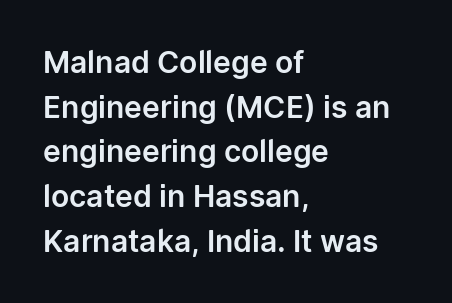
Does the copy run flush right? No — it runs flush left. A typesetter would call this leading conventional body-copy spacing. Lines of text with bare space underneath. The font family rendered here belongs to the sans-serif group. Varying glyph widths throughout — classic text-font behaviour.
